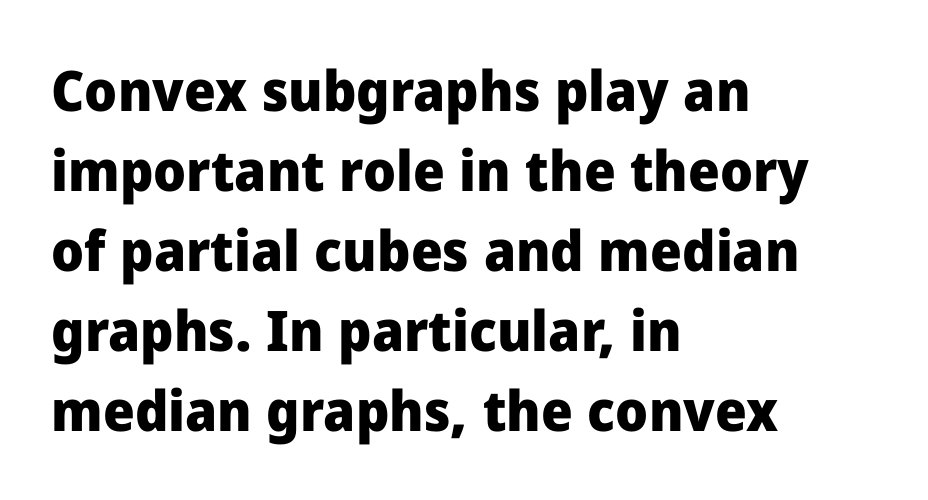
The image shows 56 px heavy sans-serif type, upright; set left-aligned, normal line spacing (1.43x), normal letter spacing, not underlined; low stroke contrast and a medium x-height.
